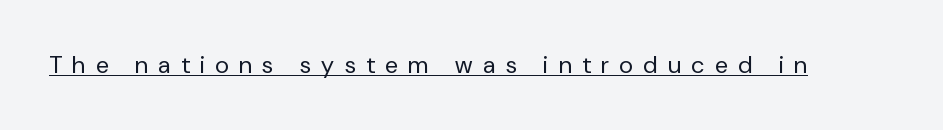
The letters look calm and open, with moderate or lighter stems. Honestly, the letter spacing is so wide it's the main thing you notice. You can see a thin bar hugging the bottom of the glyphs. Nope, not italic — everything's standing straight.
